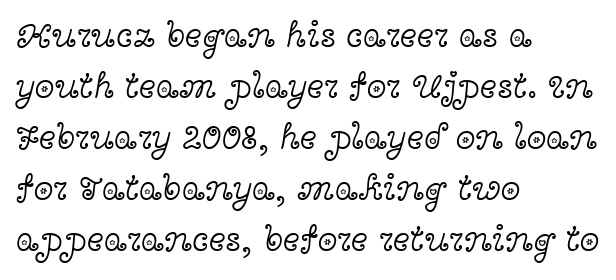
{"serif": "yes", "italic": "no", "bold": "no", "weight": "light", "width": "wide", "x_height": "medium", "monospaced": "no", "underline": "no", "align": "left", "line_spacing": "normal", "line_spacing_ratio": 1.42, "letter_spacing": "normal", "letter_spacing_em": 0.0, "glyph_px": 36}
